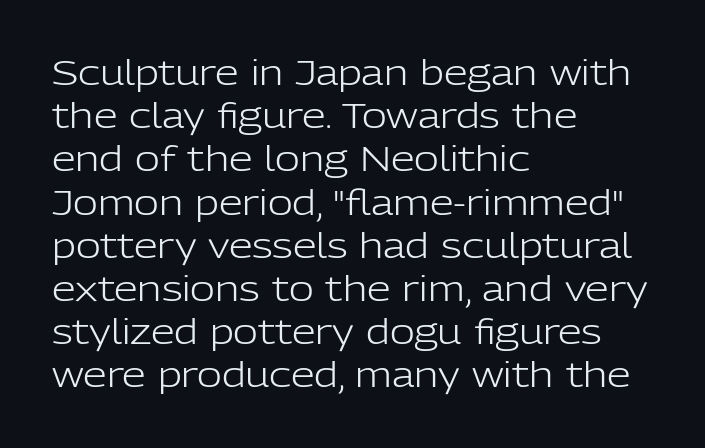
The image shows 34 px light sans-serif type, upright; set left-aligned, normal line spacing (1.27x), normal letter spacing, not underlined; low stroke contrast and a medium x-height.
